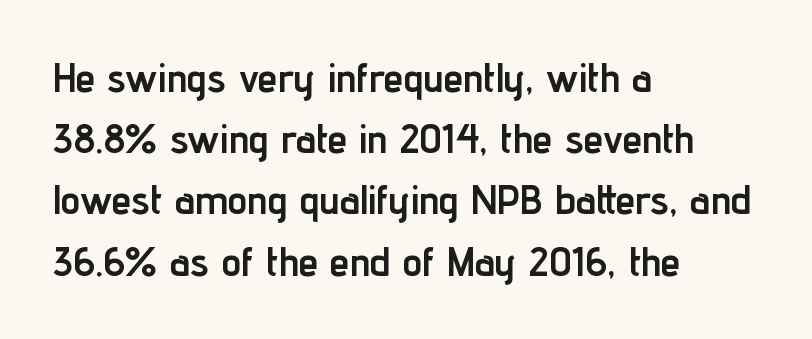
{"serif": "no", "italic": "no", "bold": "yes", "weight": "semibold", "width": "condensed", "stroke_contrast": "low", "x_height": "medium", "monospaced": "no", "underline": "no", "align": "left", "line_spacing": "normal", "line_spacing_ratio": 1.53, "letter_spacing": "normal", "letter_spacing_em": 0.0, "glyph_px": 40}
